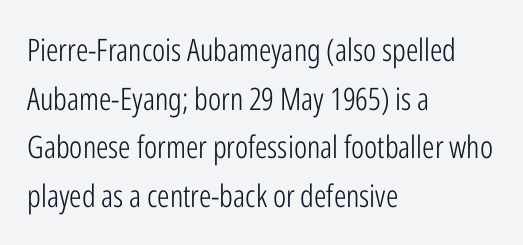
This sample uses an upright cut, with every glyph sitting square on the baseline. A bare baseline throughout the passage. Tracking here is standard; glyphs follow each other at the usual distance. The characters display no serif detailing; their extremities are plain. Note the varied advance widths — an 'i' is clearly narrower than an 'm'.
